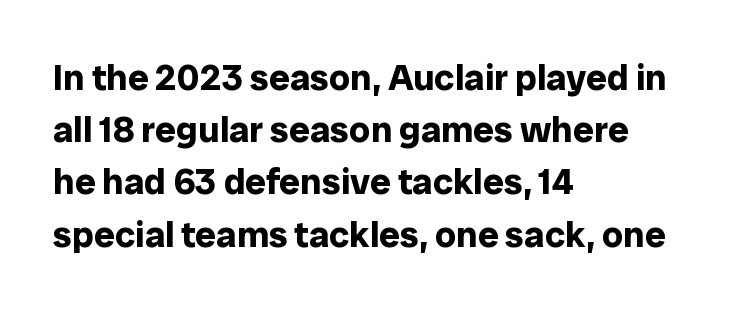
The font is running at its bold setting. The type is set solid horizontally, with unmodified tracking. It's the straight-up-and-down kind of type. Normally led — the rows are evenly, conventionally spaced. Type without underlining.
